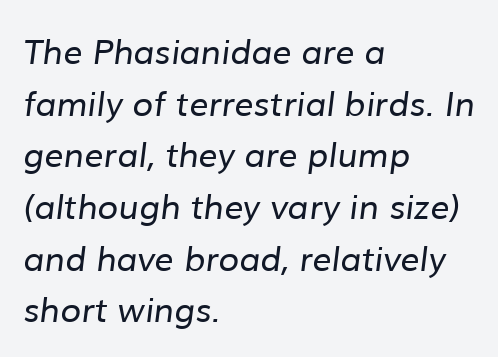
Q: Is the text bold? A: No.
Q: Is the typeface a serif or a sans-serif typeface? A: Sans-serif.
Q: Is the text underlined? A: No.
Q: How is the paragraph aligned? A: Left-aligned.
Q: Is the spacing between letters normal or unusually wide? A: Normal.
Q: Is the spacing between lines tight, normal or loose? A: Normal.
Q: Width (condensed, normal, or wide)? A: Normal.
Q: Stroke contrast? A: Low.
Q: x-height? A: Medium.
Q: Monospaced? A: No.
